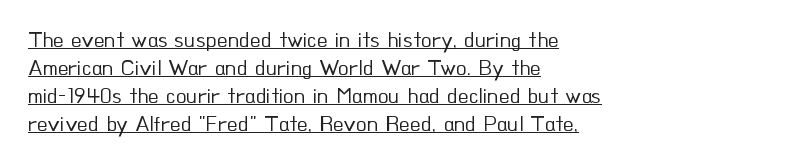
The image shows 22 px text type, upright; set left-aligned, normal line spacing (1.27x), normal letter spacing, underlined.
